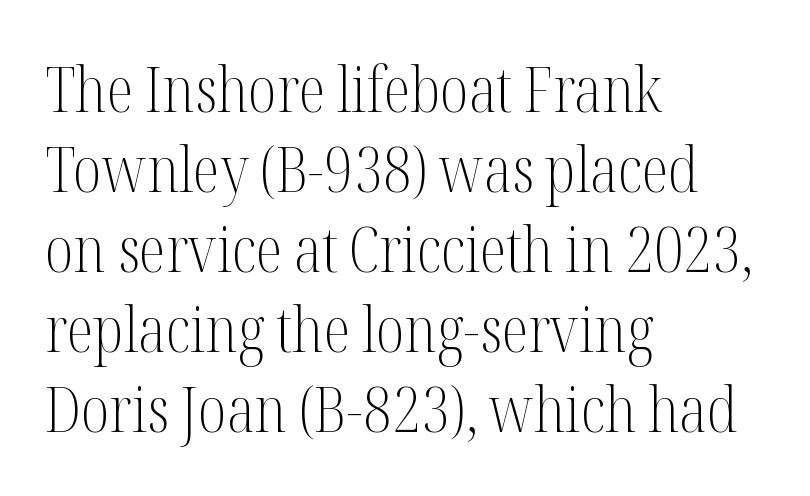
{"serif": "yes", "italic": "no", "bold": "no", "weight": "light", "width": "condensed", "stroke_contrast": "medium", "x_height": "medium", "monospaced": "no", "underline": "no", "align": "left", "line_spacing": "normal", "line_spacing_ratio": 1.29, "letter_spacing": "normal", "letter_spacing_em": 0.0, "glyph_px": 62}
